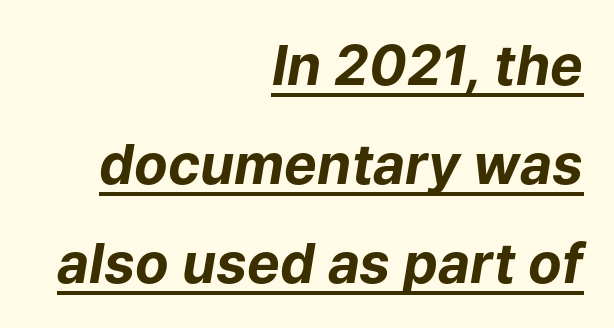
Q: Is the text bold? A: Yes.
Q: Is the text italic (slanted)? A: Yes, it leans right by about 9 degrees.
Q: Is the text underlined? A: Yes.
Q: How is the paragraph aligned? A: Right-aligned.
Q: Is the spacing between letters normal or unusually wide? A: Normal.
Q: Width (condensed, normal, or wide)? A: Normal.
Q: Stroke contrast? A: Low.
Q: x-height? A: Medium.
Q: Monospaced? A: No.
